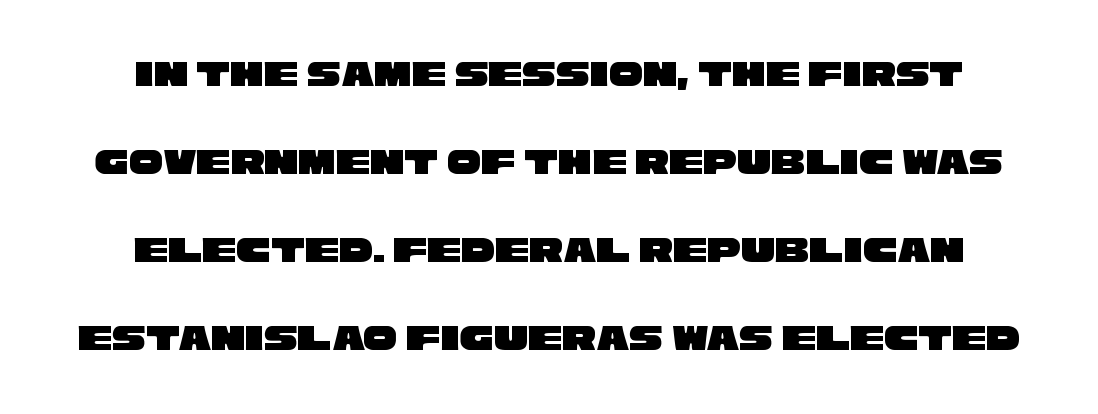
{"serif": "no", "width": "wide", "stroke_contrast": "low", "x_height": "large", "monospaced": "no", "underline": "no", "align": "center", "line_spacing": "loose", "line_spacing_ratio": 2.32, "letter_spacing": "normal", "letter_spacing_em": 0.0, "glyph_px": 38}
